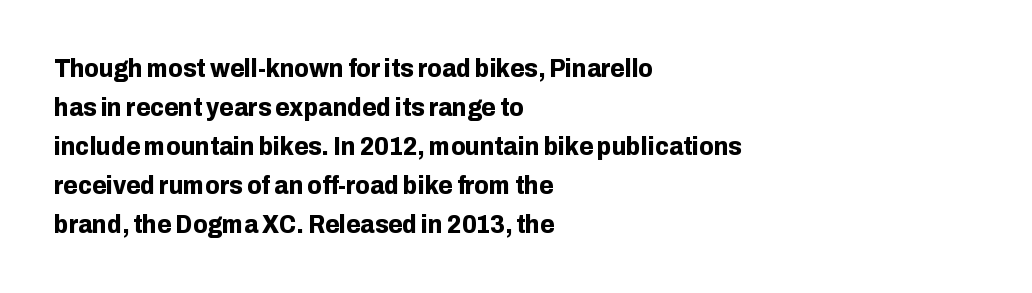
The image shows 26 px bold type, upright; set left-aligned, normal line spacing (1.5x), normal letter spacing, not underlined.
